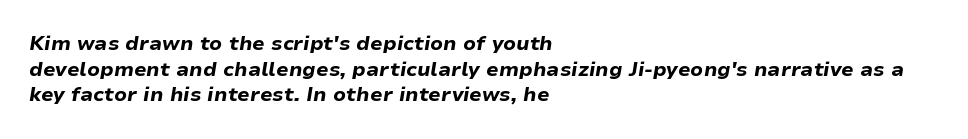
Q: Is the text bold? A: Yes.
Q: Is the text italic (slanted)? A: Yes, it leans right by about 9 degrees.
Q: Is the text underlined? A: No.
Q: How is the paragraph aligned? A: Left-aligned.
Q: Is the spacing between letters normal or unusually wide? A: Normal.
Q: Is the spacing between lines tight, normal or loose? A: Normal.
